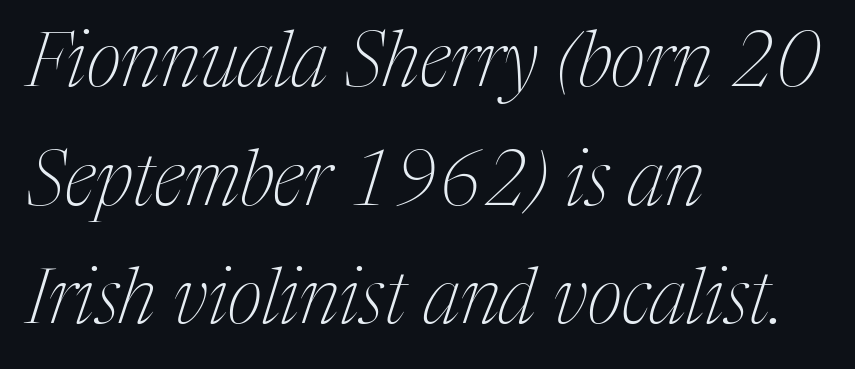
Q: Is the text bold? A: No.
Q: Is the text italic (slanted)? A: Yes, it leans right by about 17 degrees.
Q: Is the typeface a serif or a sans-serif typeface? A: Serif.
Q: Is the text underlined? A: No.
Q: How is the paragraph aligned? A: Left-aligned.
Q: Is the spacing between letters normal or unusually wide? A: Normal.
Q: Is the spacing between lines tight, normal or loose? A: Normal.
Q: Width (condensed, normal, or wide)? A: Condensed.
Q: Stroke contrast? A: Medium.
Q: x-height? A: Medium.
Q: Monospaced? A: No.
